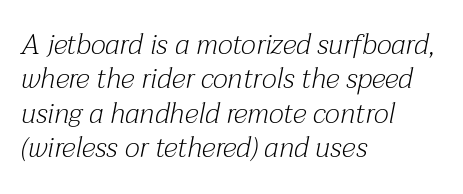
Q: Is the text bold? A: No.
Q: Is the text italic (slanted)? A: Yes, it leans right by about 12 degrees.
Q: Is the typeface a serif or a sans-serif typeface? A: Serif.
Q: Is the text underlined? A: No.
Q: How is the paragraph aligned? A: Left-aligned.
Q: Is the spacing between letters normal or unusually wide? A: Normal.
Q: Width (condensed, normal, or wide)? A: Normal.
Q: Stroke contrast? A: Medium.
Q: x-height? A: Medium.
Q: Monospaced? A: No.
